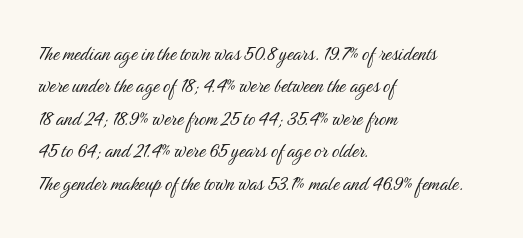
{"bold": "no", "underline": "no", "align": "left", "line_spacing": "normal", "line_spacing_ratio": 1.41, "letter_spacing": "normal", "letter_spacing_em": 0.0, "glyph_px": 23}
